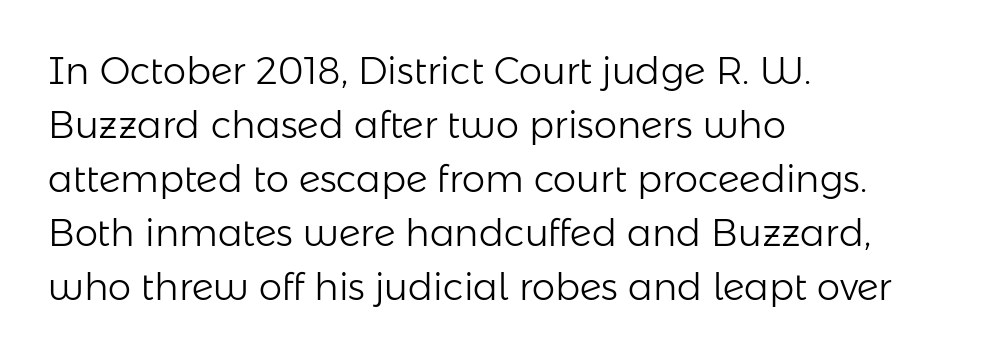
Normally led — the rows are evenly, conventionally spaced. Varying glyph widths throughout — classic text-font behaviour. The ragged edge is on the right, which tells us the setting is flush left. The characters display no serif detailing; their extremities are plain. Weight: not bold — regular or lighter. Posture: straight, roman, zero tilt.
